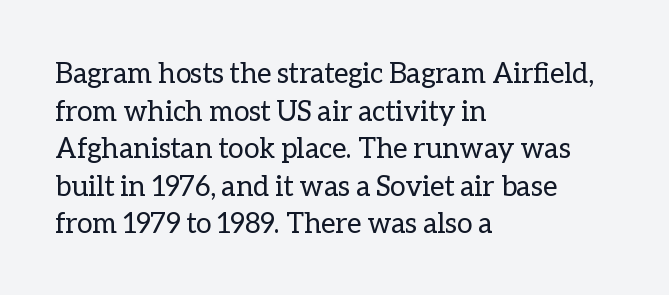
The image shows 28 px regular-weight type, upright; set left-aligned, normal line spacing (1.34x), normal letter spacing, not underlined; low stroke contrast and a medium x-height.
